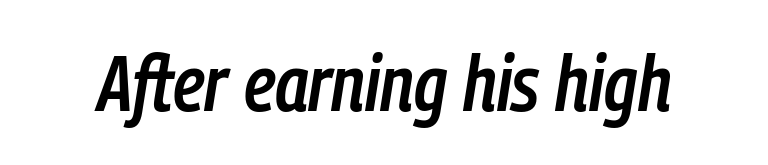
Spacing verdict: proportional, widths tailored to each character. The passage shown leans; its letterforms are oblique. Characters follow at the spacing the type designer built in. Honestly, there is no underline to notice here at all.
